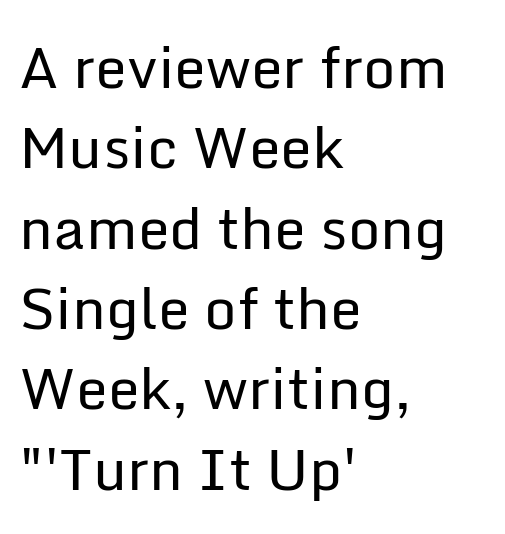
The image shows 57 px regular-weight sans-serif type, upright; set left-aligned, normal line spacing (1.41x), normal letter spacing, not underlined; low stroke contrast and a medium x-height.
